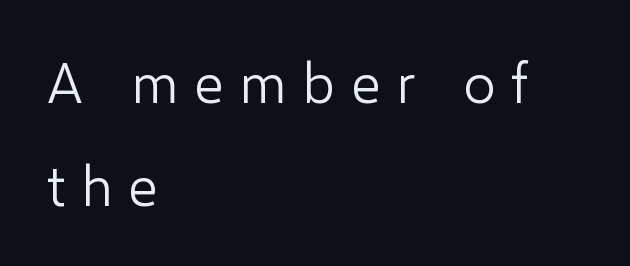
The typesetter chose a ragged-right arrangement here. These lines are rendered in a variable-pitch font. Quick note: not italic, upright. The type is letterspaced generously, with wide tracking. The area under the type is left untouched.
